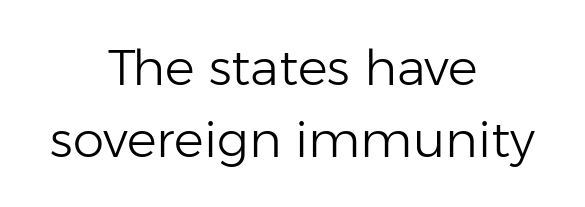
{"serif": "no", "italic": "no", "bold": "no", "weight": "light", "width": "normal", "stroke_contrast": "low", "x_height": "medium", "monospaced": "no", "underline": "no", "align": "center", "line_spacing": "normal", "line_spacing_ratio": 1.45, "letter_spacing": "normal", "letter_spacing_em": 0.0, "glyph_px": 50}
